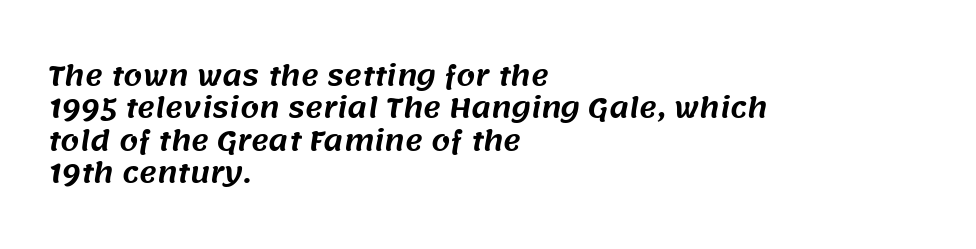
Line beginnings align vertically; line endings do not. Here the glyphs are tracked normally, forming tight word shapes. Check the space under the baseline: it is left empty.
